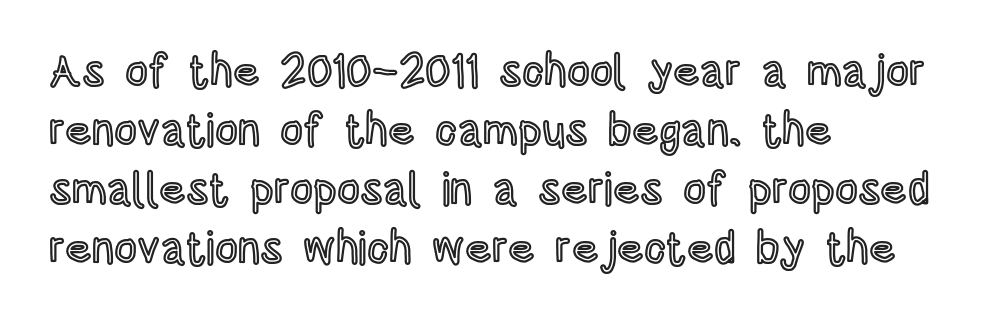
The letters advance in unequal steps, a hallmark of proportional type. These lines were composed using upright roman letters. Students, observe: this is what conventionally led text looks like. Type without underlining. The lines in this sample share a left origin and differ only in where they stop.
